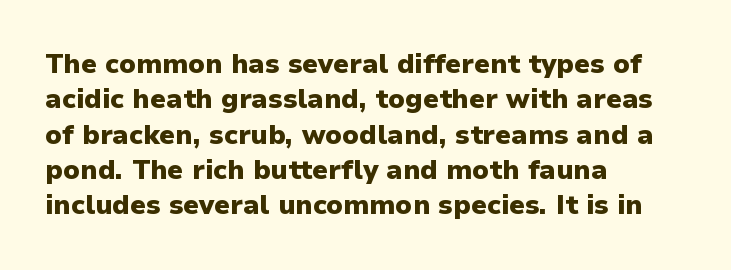
The image shows 27 px bold type, upright; set left-aligned, normal line spacing (1.31x), normal letter spacing, not underlined.
